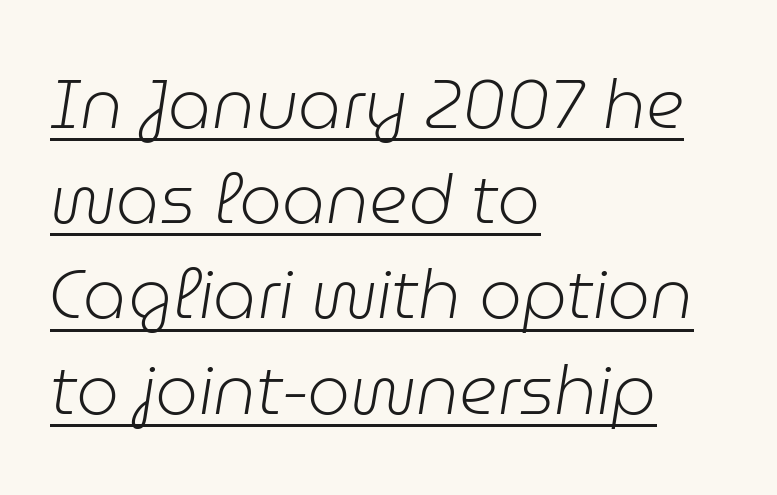
{"italic": "yes", "lean": "right", "slant_degrees": 9, "bold": "no", "weight": "light", "width": "normal", "stroke_contrast": "low", "x_height": "medium", "monospaced": "no", "underline": "yes", "align": "left", "line_spacing": "normal", "line_spacing_ratio": 1.4, "letter_spacing": "normal", "letter_spacing_em": 0.0, "glyph_px": 68}
